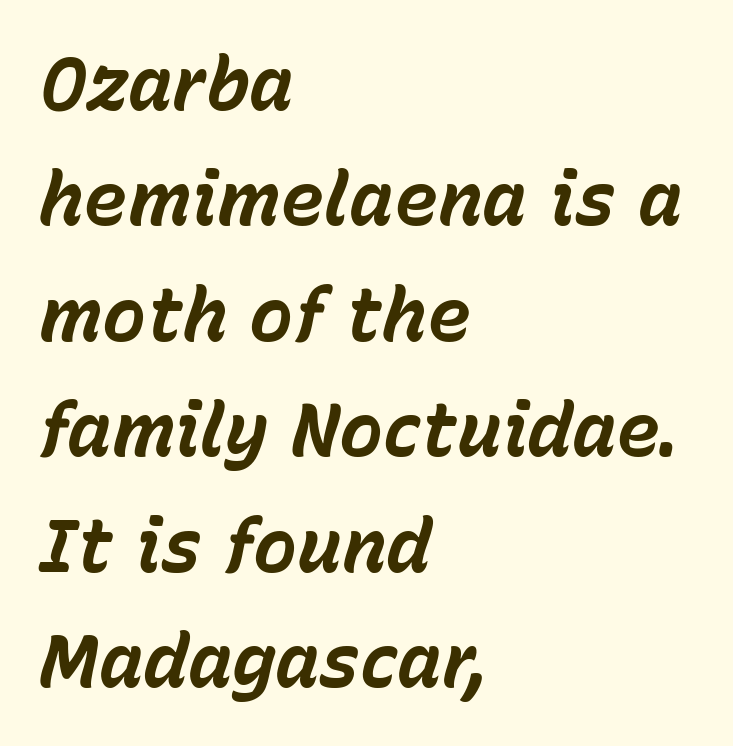
Q: Is the text bold? A: Yes.
Q: Is the text italic (slanted)? A: Yes, it leans right by about 15 degrees.
Q: Is the text underlined? A: No.
Q: How is the paragraph aligned? A: Left-aligned.
Q: Is the spacing between letters normal or unusually wide? A: Normal.
Q: Is the spacing between lines tight, normal or loose? A: Normal.
Q: Width (condensed, normal, or wide)? A: Normal.
Q: Stroke contrast? A: Low.
Q: x-height? A: Medium.
Q: Monospaced? A: No.
